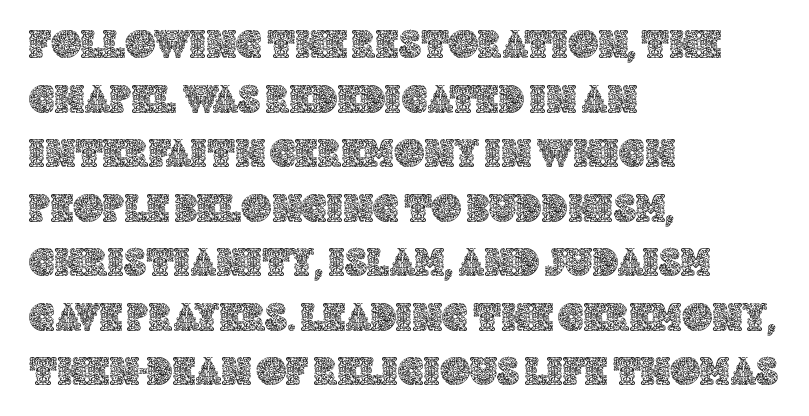
{"italic": "no", "width": "normal", "x_height": "large", "monospaced": "no", "underline": "no", "align": "left", "line_spacing": "normal", "line_spacing_ratio": 1.33, "letter_spacing": "normal", "letter_spacing_em": 0.0, "glyph_px": 41}
